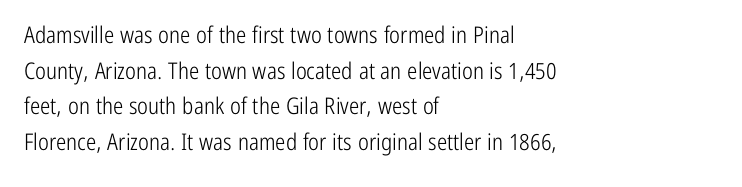
Baseline-to-baseline distance is the conventional proportion of letter height. The passage is arranged the way most books set body copy — flush left. The glyphs are unaccompanied by any horizontal stroke below them. The gaps between neighbouring characters are ordinary and unremarkable.
